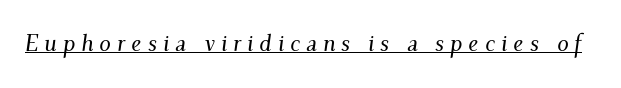
Q: Is the text italic (slanted)? A: Yes, it leans right by about 9 degrees.
Q: Is the text underlined? A: Yes.
Q: Is the spacing between letters normal or unusually wide? A: Unusually wide.
